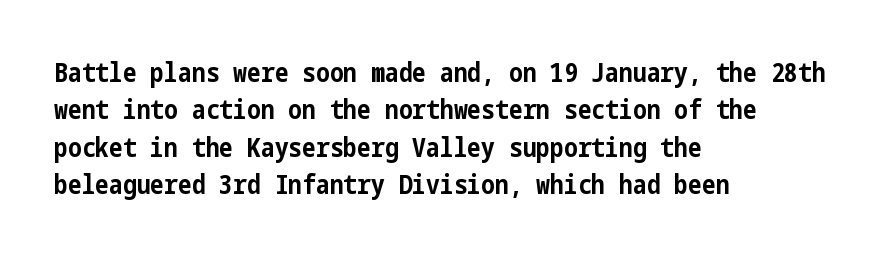
{"italic": "no", "bold": "yes", "underline": "no", "align": "left", "line_spacing": "normal", "line_spacing_ratio": 1.44, "letter_spacing": "normal", "letter_spacing_em": 0.0, "glyph_px": 26}
